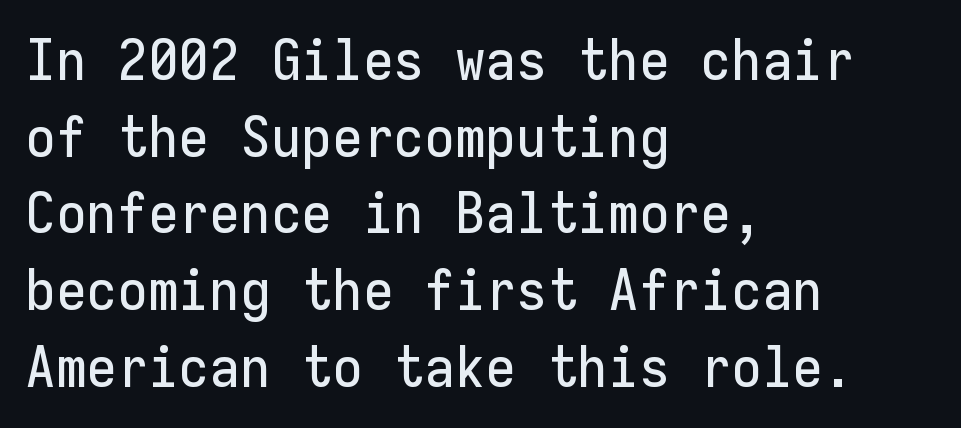
{"serif": "no", "italic": "no", "width": "normal", "stroke_contrast": "low", "x_height": "medium", "monospaced": "yes", "underline": "no", "align": "left", "line_spacing": "normal", "line_spacing_ratio": 1.37, "letter_spacing": "normal", "letter_spacing_em": 0.0, "glyph_px": 56}
